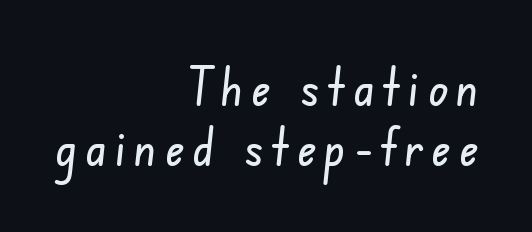
The image shows 52 px condensed sans-serif type; set right-aligned, tight line spacing (1.15x), not underlined; low stroke contrast and a small x-height.
